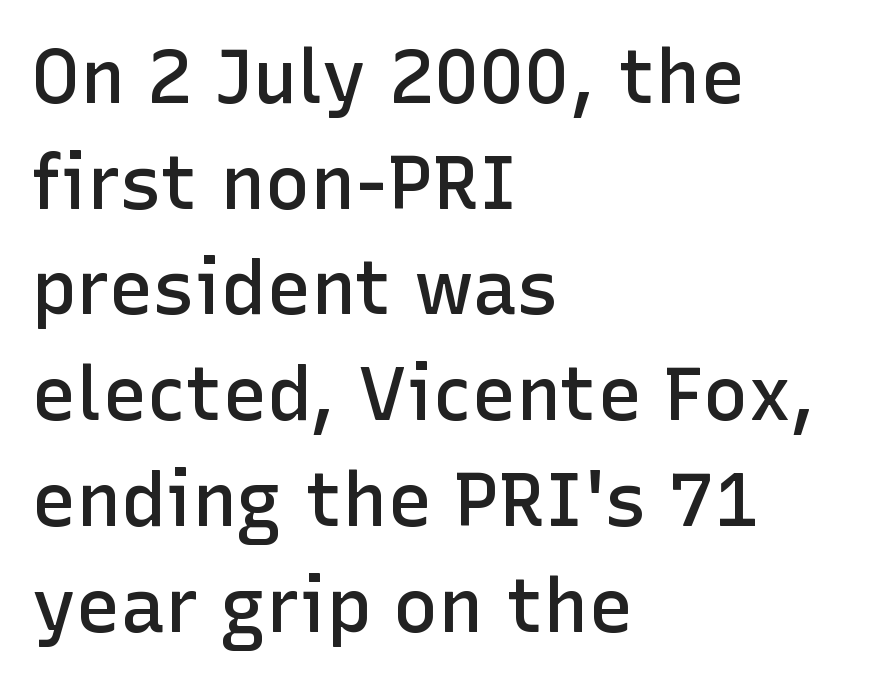
Q: Is the text bold? A: Semi-bold.
Q: Is the text italic (slanted)? A: No, it is upright.
Q: Is the typeface a serif or a sans-serif typeface? A: Sans-serif.
Q: Is the text underlined? A: No.
Q: How is the paragraph aligned? A: Left-aligned.
Q: Is the spacing between letters normal or unusually wide? A: Normal.
Q: Is the spacing between lines tight, normal or loose? A: Normal.
Q: Width (condensed, normal, or wide)? A: Normal.
Q: Stroke contrast? A: Low.
Q: x-height? A: Medium.
Q: Monospaced? A: No.
